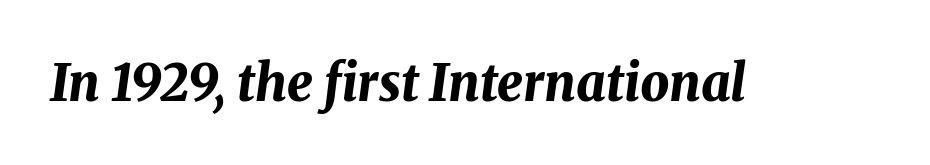
The image shows 51 px bold type, italic (leaning right); set normal letter spacing, not underlined; medium stroke contrast and a medium x-height.
